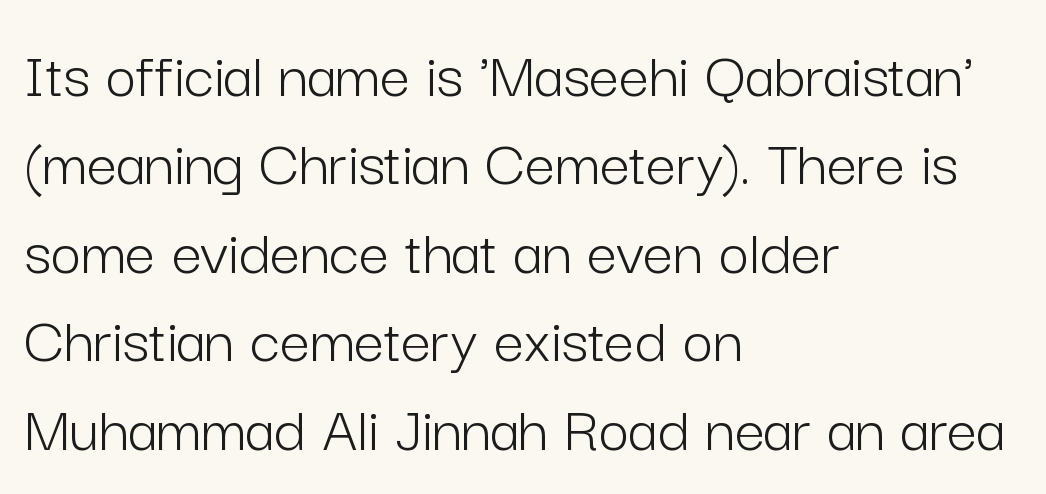
Italic: no, the glyphs are upright roman. Each letter keeps its own natural width here, so spacing adapts to shape. This is not heavy type; no bold has been used. What stands out about the letter spacing? Nothing — it is the standard amount. These lines are composed in type without serifs. Underlining? Definitely not there.
